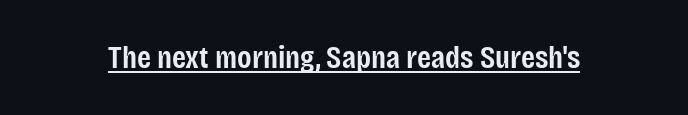
{"serif": "no", "italic": "no", "bold": "semi", "weight": "semibold", "width": "condensed", "stroke_contrast": "low", "x_height": "large", "monospaced": "no", "underline": "yes", "letter_spacing": "normal", "letter_spacing_em": 0.0, "glyph_px": 32}
